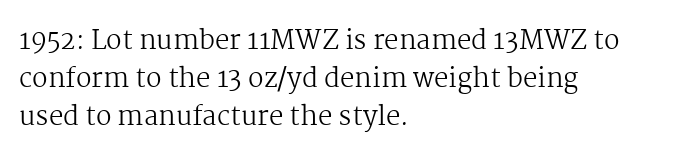
Q: Is the text bold? A: No.
Q: Is the text italic (slanted)? A: No, it is upright.
Q: Is the text underlined? A: No.
Q: How is the paragraph aligned? A: Left-aligned.
Q: Is the spacing between letters normal or unusually wide? A: Normal.
Q: Is the spacing between lines tight, normal or loose? A: Normal.
